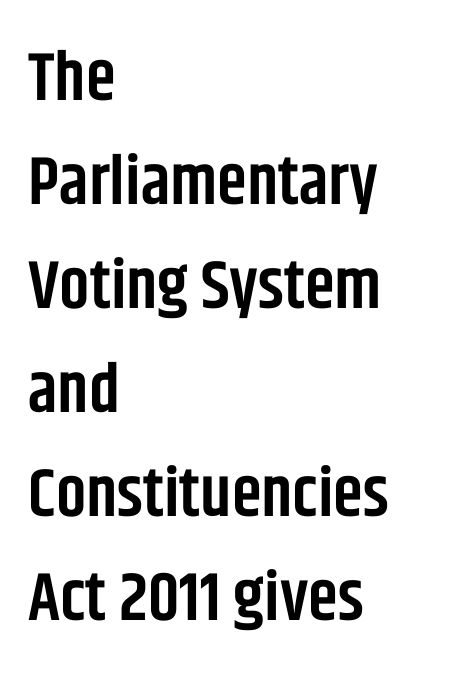
{"serif": "no", "italic": "no", "bold": "semi", "weight": "semibold", "width": "condensed", "stroke_contrast": "low", "x_height": "large", "monospaced": "no", "underline": "no", "align": "left", "line_spacing": "normal", "line_spacing_ratio": 1.53, "letter_spacing": "normal", "letter_spacing_em": 0.0, "glyph_px": 68}
